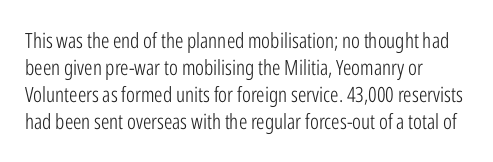
Q: Is the text bold? A: No.
Q: Is the text italic (slanted)? A: No, it is upright.
Q: Is the text underlined? A: No.
Q: How is the paragraph aligned? A: Left-aligned.
Q: Is the spacing between letters normal or unusually wide? A: Normal.
Q: Is the spacing between lines tight, normal or loose? A: Normal.
